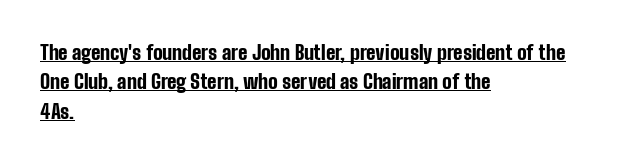
The image shows 20 px bold type, upright; set left-aligned, normal line spacing (1.47x), normal letter spacing, underlined.
